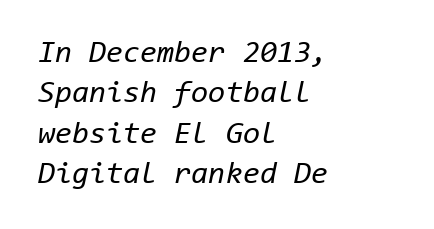
The image shows 31 px regular-weight type, italic (leaning right), monospaced; set left-aligned, normal line spacing (1.3x), normal letter spacing, not underlined; low stroke contrast and a medium x-height.
